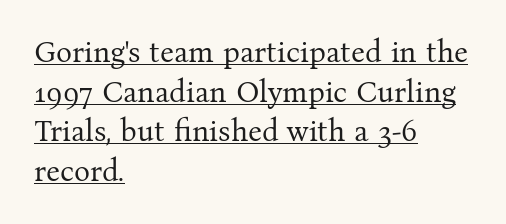
{"serif": "yes", "italic": "no", "bold": "no", "weight": "regular", "width": "normal", "stroke_contrast": "medium", "x_height": "medium", "monospaced": "no", "underline": "yes", "align": "left", "line_spacing": "normal", "line_spacing_ratio": 1.32, "letter_spacing": "normal", "letter_spacing_em": 0.0, "glyph_px": 30}
